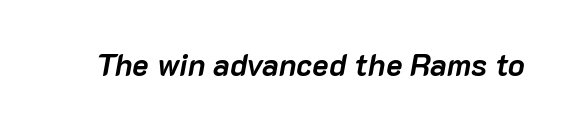
Q: Is the text bold? A: Yes.
Q: Is the text italic (slanted)? A: Yes, it leans right by about 10 degrees.
Q: Is the text underlined? A: No.
Q: Is the spacing between letters normal or unusually wide? A: Normal.
Q: Width (condensed, normal, or wide)? A: Normal.
Q: Stroke contrast? A: Low.
Q: x-height? A: Medium.
Q: Monospaced? A: No.
